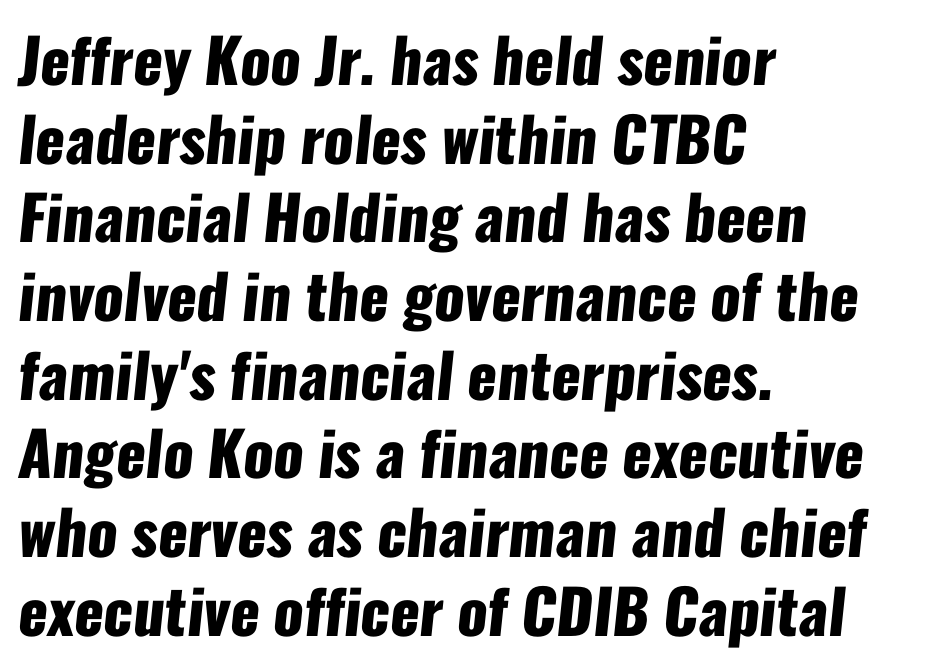
These lines are composed in type without serifs. The line-height multiplier appears to be the usual default. Underline: absent. All the whitespace from short lines collects on the right. Spacing between characters is what you'd get straight out of the box. Stroke thickness is high; the sample reads as a true bold.
